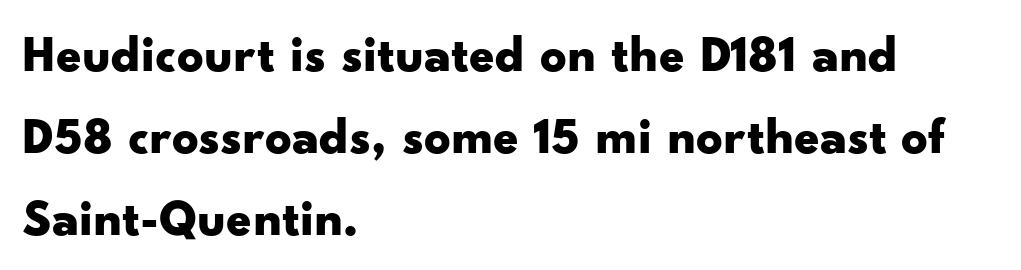
Descenders hang freely into open space. A normal amount of white space separates one row of letters from the next. The letters advance in unequal steps, a hallmark of proportional type. Each line starts at the same left margin while the right side varies. Unlike italic type, these characters show no tilt at all.
